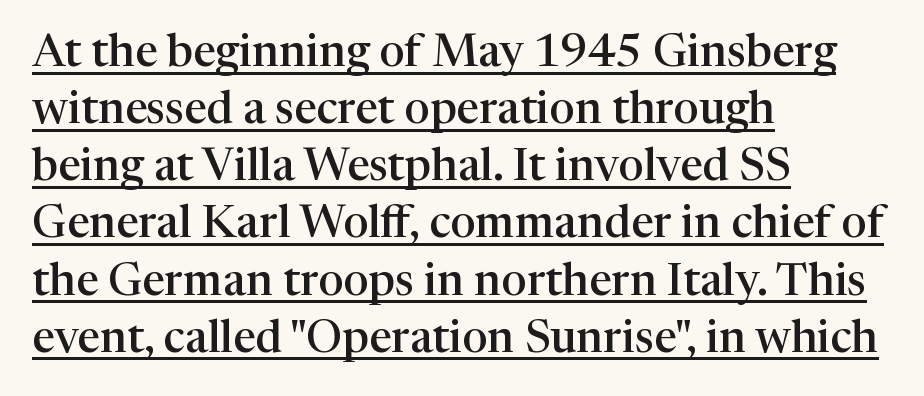
The rendering uses natural spacing where letterforms have individual widths. The lettering holds an erect, upright posture throughout. Glance below the letters and you will spot a drawn line. Leading matches the norm, producing a regular column. What kind of face is this? One with serifs.
